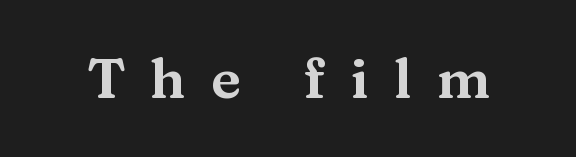
Q: Is the text italic (slanted)? A: No, it is upright.
Q: Is the typeface a serif or a sans-serif typeface? A: Serif.
Q: Is the text underlined? A: No.
Q: Is the spacing between letters normal or unusually wide? A: Unusually wide.
Q: Width (condensed, normal, or wide)? A: Wide.
Q: Stroke contrast? A: Medium.
Q: x-height? A: Medium.
Q: Monospaced? A: No.
